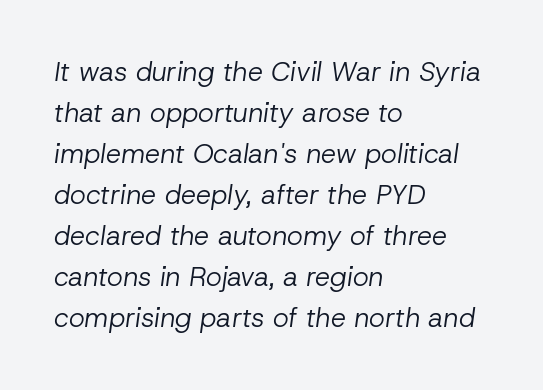
Q: Is the text bold? A: No.
Q: Is the text italic (slanted)? A: Yes, it leans right by about 8 degrees.
Q: Is the text underlined? A: No.
Q: How is the paragraph aligned? A: Left-aligned.
Q: Is the spacing between letters normal or unusually wide? A: Normal.
Q: Is the spacing between lines tight, normal or loose? A: Normal.
